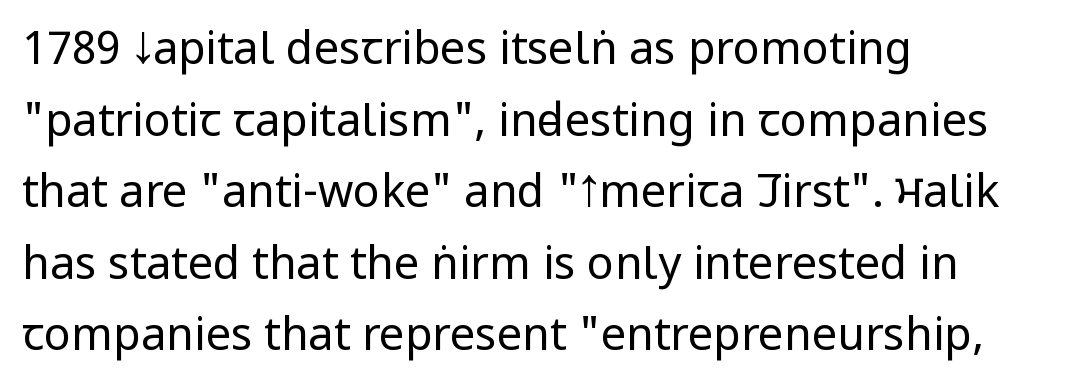
The image shows 45 px regular-weight, condensed sans-serif type, upright; set left-aligned, normal line spacing (1.59x), normal letter spacing, not underlined; low stroke contrast and a large x-height.
